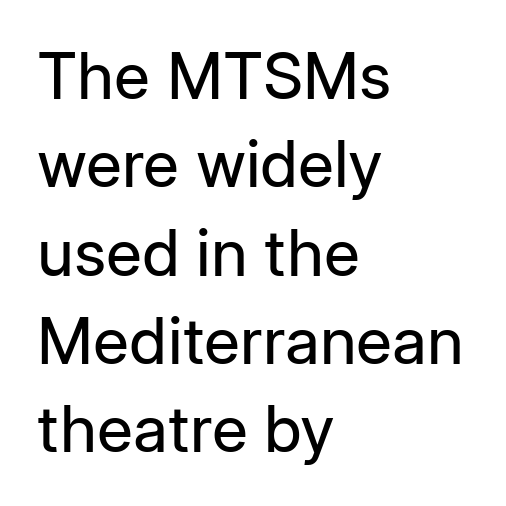
The image shows 64 px regular-weight sans-serif type, upright; set left-aligned, normal line spacing (1.38x), normal letter spacing, not underlined; low stroke contrast and a medium x-height.
